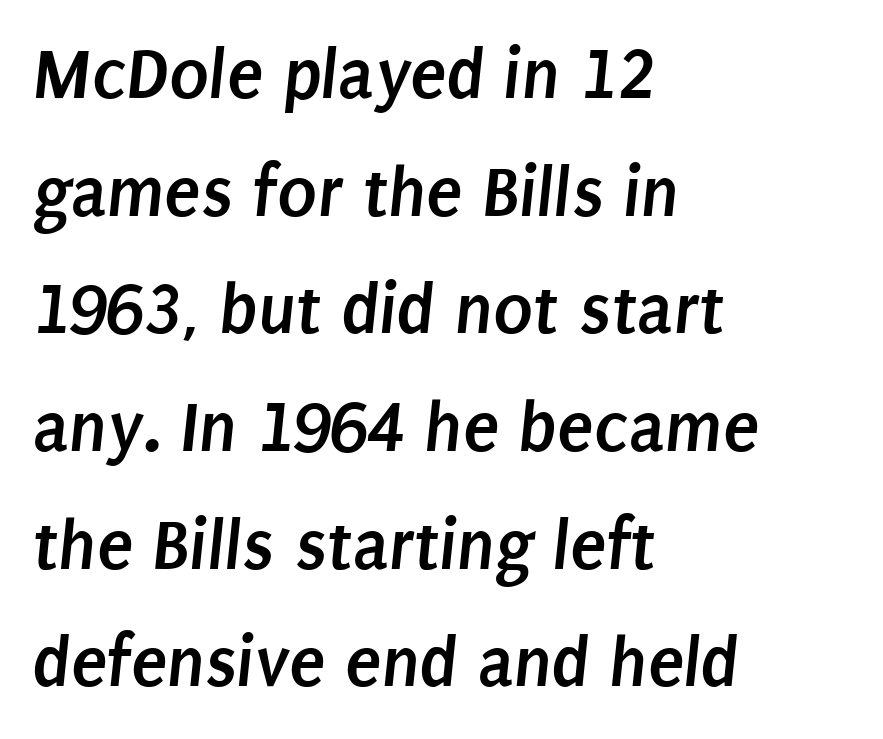
The image shows 74 px semibold, condensed sans-serif type; set left-aligned, normal line spacing (1.59x), normal letter spacing, not underlined; low stroke contrast and a large x-height.
